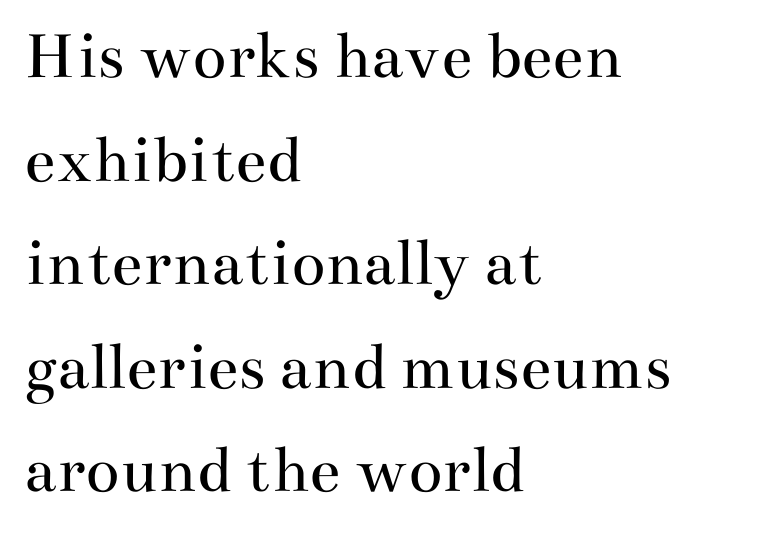
The image shows 70 px regular-weight, wide serif type, upright; set left-aligned, normal line spacing (1.48x), normal letter spacing, not underlined; medium stroke contrast and a small x-height.
